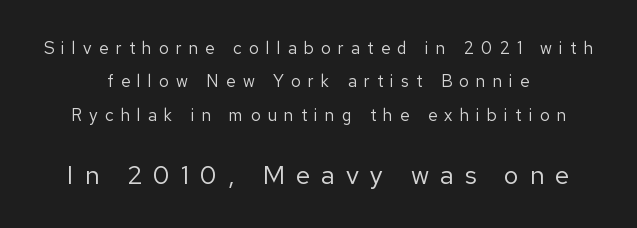
{"italic": "no", "bold": "no", "underline": "no", "align": "center", "line_spacing": "loose", "line_spacing_ratio": 1.96, "letter_spacing": "wide", "letter_spacing_em": 0.42, "larger_block": "second", "size_ratio": 1.53, "glyph_px": 26}
